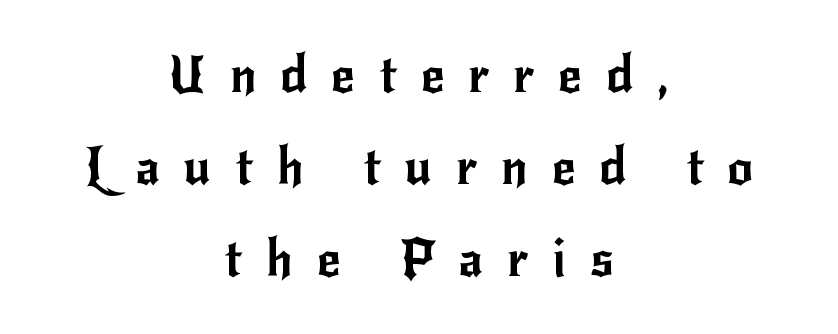
Q: Is the text italic (slanted)? A: No, it is upright.
Q: Is the typeface a serif or a sans-serif typeface? A: Sans-serif.
Q: Is the text underlined? A: No.
Q: How is the paragraph aligned? A: Centered.
Q: Is the spacing between letters normal or unusually wide? A: Unusually wide.
Q: Width (condensed, normal, or wide)? A: Normal.
Q: Stroke contrast? A: Low.
Q: x-height? A: Small.
Q: Monospaced? A: No.
